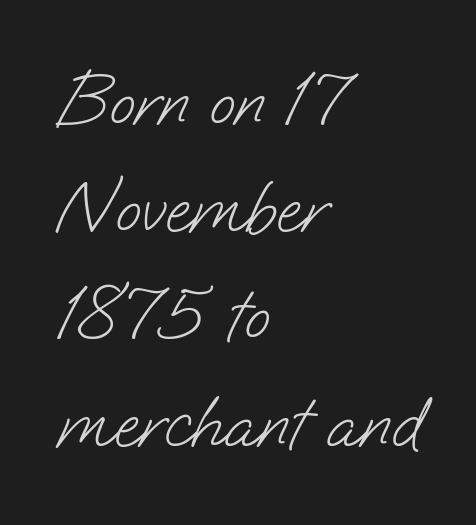
The image shows 75 px light sans-serif type; set left-aligned, normal line spacing (1.43x), normal letter spacing, not underlined; low stroke contrast and a small x-height.
